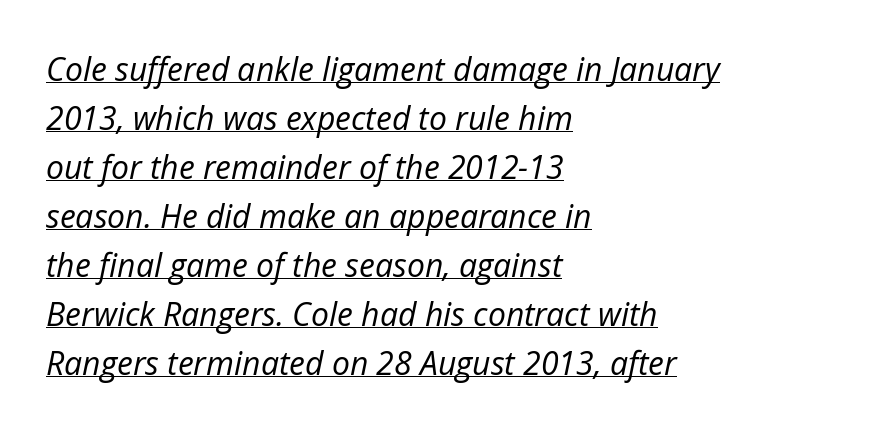
Q: Is the text bold? A: No.
Q: Is the text italic (slanted)? A: Yes, it leans right by about 12 degrees.
Q: Is the text underlined? A: Yes.
Q: How is the paragraph aligned? A: Left-aligned.
Q: Is the spacing between letters normal or unusually wide? A: Normal.
Q: Is the spacing between lines tight, normal or loose? A: Normal.
Q: Width (condensed, normal, or wide)? A: Normal.
Q: Stroke contrast? A: Low.
Q: x-height? A: Medium.
Q: Monospaced? A: No.
